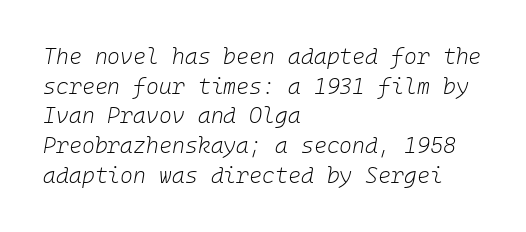
{"italic": "yes", "lean": "right", "slant_degrees": 10, "bold": "no", "underline": "no", "align": "left", "line_spacing": "normal", "line_spacing_ratio": 1.35, "letter_spacing": "normal", "letter_spacing_em": 0.0, "glyph_px": 22}
